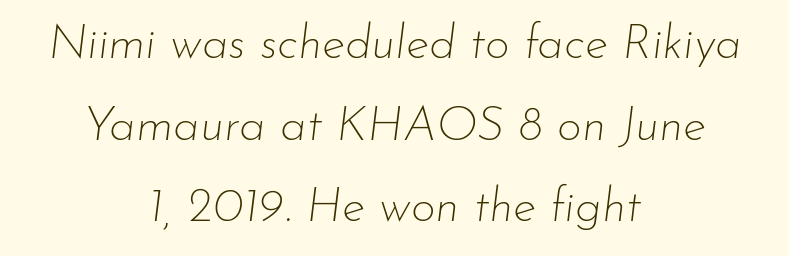
Character widths vary here, with narrow letters taking less room than wide ones. In terms of letterspacing, this is plain default setting. In terms of posture, this sample is oblique. Quick note: underline off.
